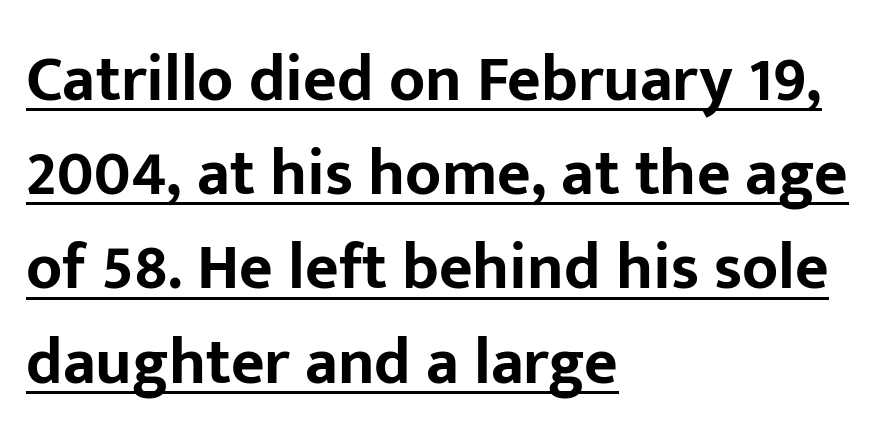
Posture: upright roman. The glyphs have the mass of a bold cut. Nope, no serifs anywhere on these letters. The space between consecutive lines is moderate. If you drew a ruler down the left edge, every line would touch it.
